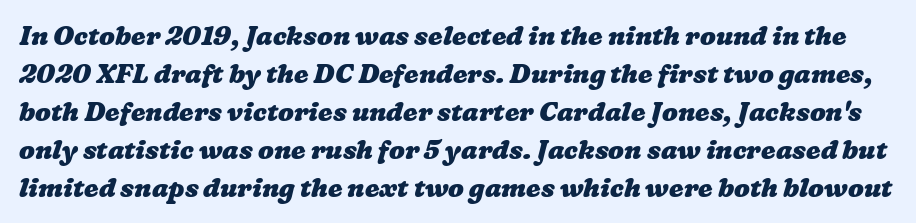
The image shows 26 px bold type; set normal line spacing (1.46x), normal letter spacing, not underlined.
